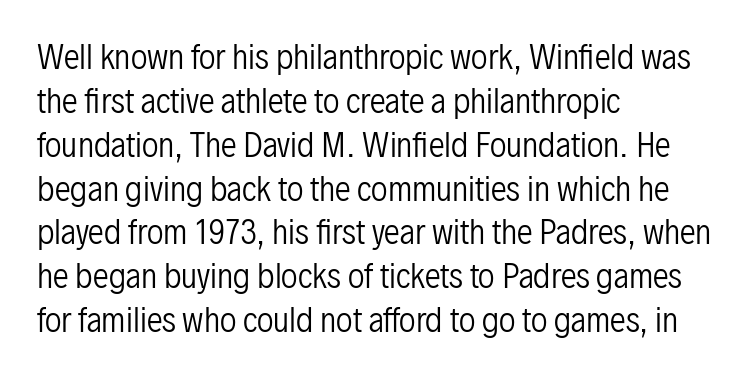
{"serif": "no", "italic": "no", "bold": "no", "weight": "regular", "width": "condensed", "stroke_contrast": "low", "x_height": "medium", "monospaced": "no", "underline": "no", "align": "left", "line_spacing": "normal", "line_spacing_ratio": 1.37, "letter_spacing": "normal", "letter_spacing_em": 0.0, "glyph_px": 32}
